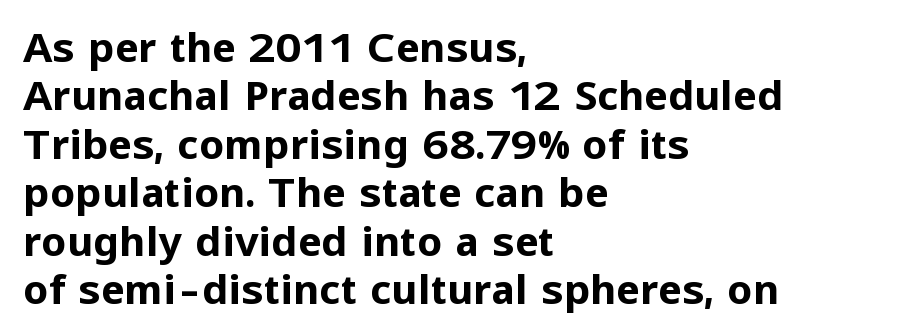
Reading down the block, your eye returns to a fixed left position each line. The letters carry no serifs — their stems end cleanly without finishing strokes. The passage shown is not underscored anywhere. Proportional: the letters do not fall into vertical columns. The typography opts for an upright posture over an oblique one.
